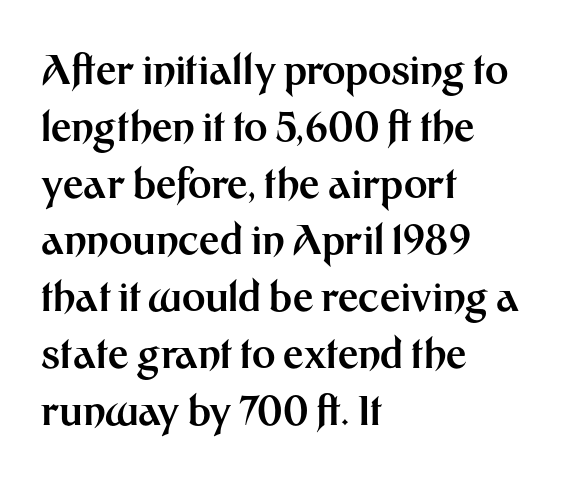
{"serif": "no", "italic": "no", "bold": "yes", "weight": "bold", "width": "normal", "stroke_contrast": "medium", "x_height": "medium", "monospaced": "no", "underline": "no", "align": "left", "line_spacing": "normal", "line_spacing_ratio": 1.42, "letter_spacing": "normal", "letter_spacing_em": 0.0, "glyph_px": 40}
